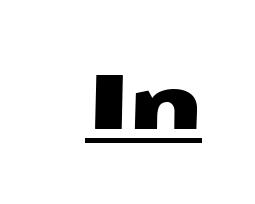
The font family rendered here belongs to the sans-serif group. The rendering uses the underline text-decoration. The letterforms sit shoulder to shoulder at normal distance. Character widths vary here, with narrow letters taking less room than wide ones.
